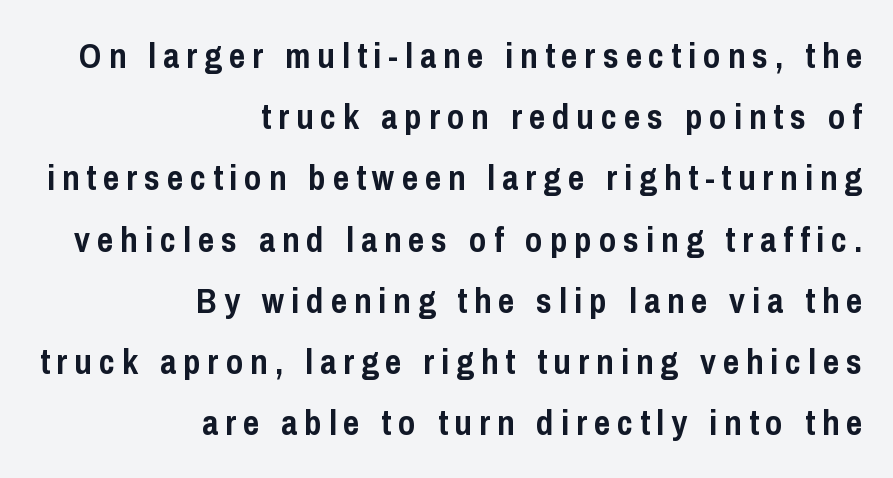
The image shows 35 px semibold, condensed sans-serif type, upright; set right-aligned, line spacing 1.75x, unusually wide letter spacing (+0.2 em), not underlined; low stroke contrast and a medium x-height.
